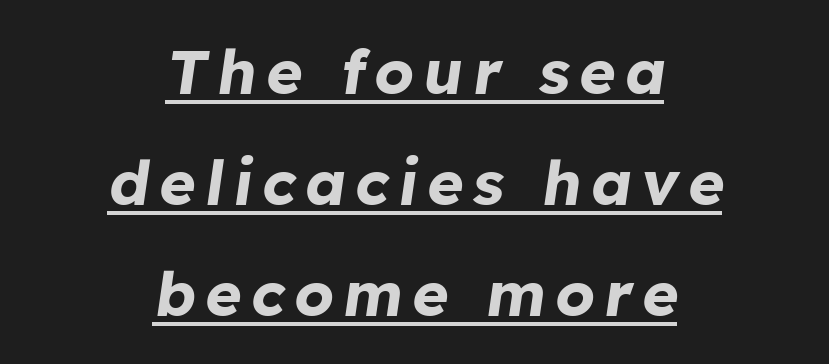
The image shows 62 px bold type, italic (leaning right); set centered, line spacing 1.79x, underlined; low stroke contrast and a medium x-height.
